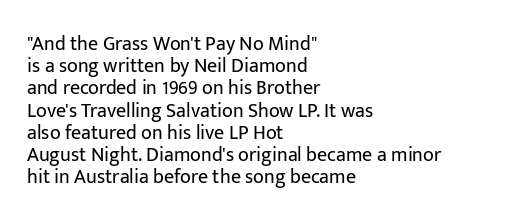
{"italic": "no", "bold": "no", "underline": "no", "align": "left", "line_spacing": "tight", "line_spacing_ratio": 1.11, "letter_spacing": "normal", "letter_spacing_em": 0.0, "glyph_px": 20}
